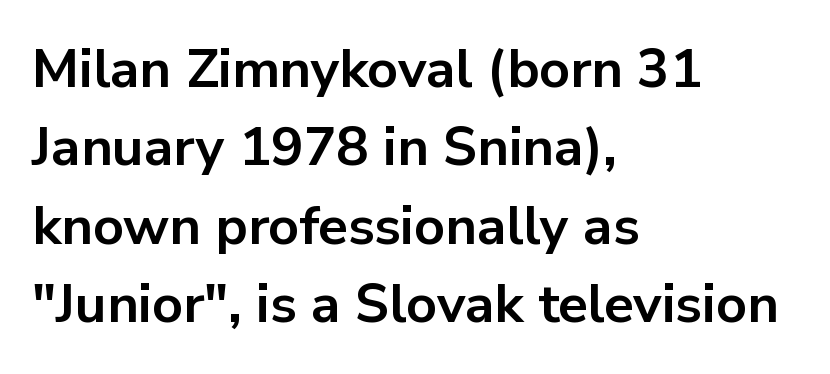
The image shows 54 px bold sans-serif type, upright; set left-aligned, normal line spacing (1.45x), normal letter spacing, not underlined; low stroke contrast and a medium x-height.
